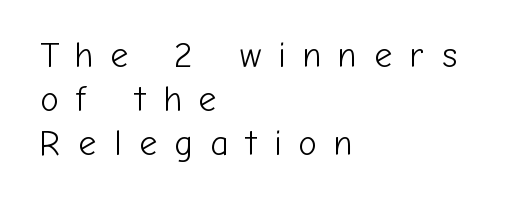
The image shows 35 px light sans-serif type, upright; set left-aligned, normal line spacing (1.26x), unusually wide letter spacing (+0.49 em), not underlined; low stroke contrast and a medium x-height.
